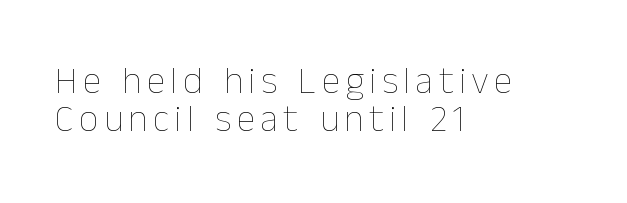
Q: Is the text bold? A: No.
Q: Is the text italic (slanted)? A: No, it is upright.
Q: Is the text underlined? A: No.
Q: How is the paragraph aligned? A: Left-aligned.
Q: Is the spacing between lines tight, normal or loose? A: Tight.
Q: Width (condensed, normal, or wide)? A: Normal.
Q: Stroke contrast? A: Low.
Q: x-height? A: Medium.
Q: Monospaced? A: No.
